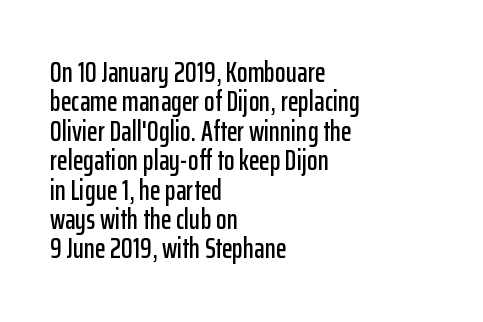
Q: Is the text italic (slanted)? A: No, it is upright.
Q: Is the typeface a serif or a sans-serif typeface? A: Sans-serif.
Q: Is the text underlined? A: No.
Q: How is the paragraph aligned? A: Left-aligned.
Q: Is the spacing between letters normal or unusually wide? A: Normal.
Q: Is the spacing between lines tight, normal or loose? A: Tight.
Q: Width (condensed, normal, or wide)? A: Condensed.
Q: Stroke contrast? A: Low.
Q: x-height? A: Medium.
Q: Monospaced? A: No.
